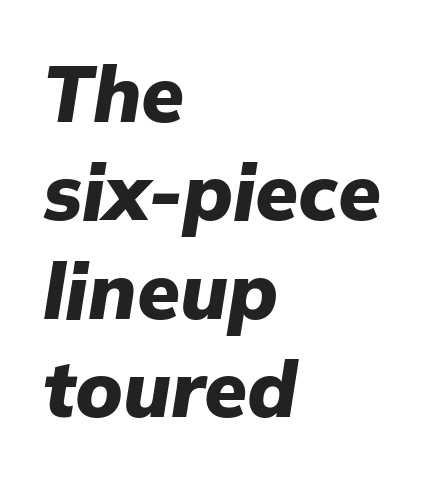
Honestly, there is no underline to notice here at all. Character widths vary here, with narrow letters taking less room than wide ones. Heavy-handed strokes throughout: this text is bold. In terms of posture, this sample is oblique. These lines sit exactly where default settings would place them. The text block is weighted toward the left margin, trailing off unevenly rightward.
